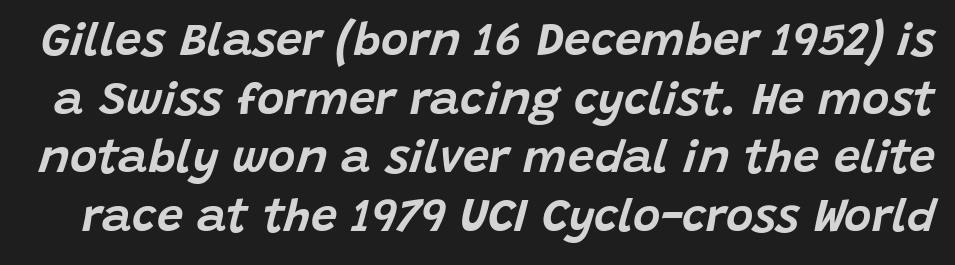
{"italic": "yes", "lean": "right", "slant_degrees": 15, "width": "normal", "stroke_contrast": "low", "x_height": "large", "monospaced": "no", "underline": "no", "line_spacing": "normal", "line_spacing_ratio": 1.25, "letter_spacing": "normal", "letter_spacing_em": 0.0, "glyph_px": 47}
